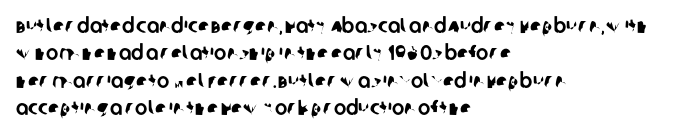
Q: Is the text underlined? A: No.
Q: How is the paragraph aligned? A: Left-aligned.
Q: Is the spacing between letters normal or unusually wide? A: Normal.
Q: Is the spacing between lines tight, normal or loose? A: Normal.
